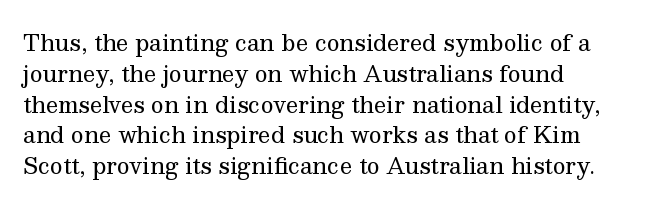
The image shows 22 px text type, upright; set left-aligned, normal line spacing (1.4x), normal letter spacing, not underlined.
